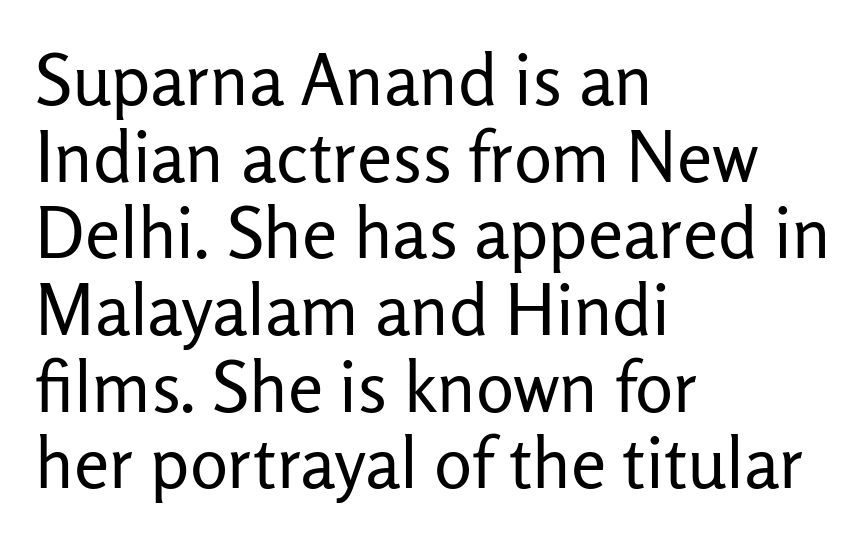
{"serif": "no", "italic": "no", "bold": "no", "weight": "regular", "width": "normal", "stroke_contrast": "low", "x_height": "medium", "monospaced": "no", "underline": "no", "align": "left", "line_spacing": "tight", "line_spacing_ratio": 1.08, "letter_spacing": "normal", "letter_spacing_em": 0.0, "glyph_px": 71}
